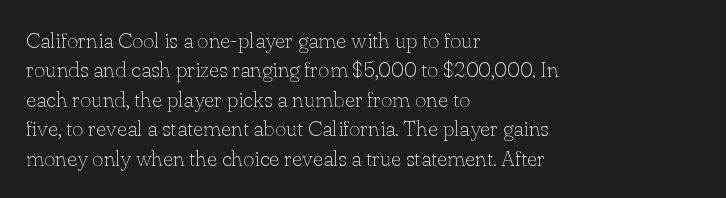
Q: Is the text bold? A: No.
Q: Is the text italic (slanted)? A: No, it is upright.
Q: Is the text underlined? A: No.
Q: How is the paragraph aligned? A: Left-aligned.
Q: Is the spacing between letters normal or unusually wide? A: Normal.
Q: Is the spacing between lines tight, normal or loose? A: Normal.
